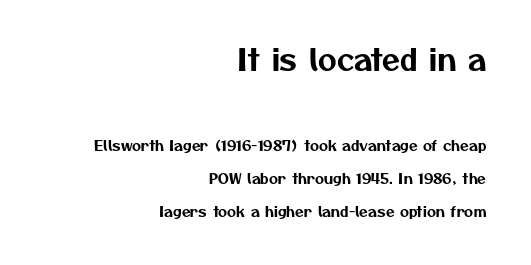
The image shows 29 px sans-serif type; set right-aligned, loose line spacing (2.39x), normal letter spacing, not underlined; the first (top) block is 2.07x larger; medium stroke contrast and a medium x-height.
